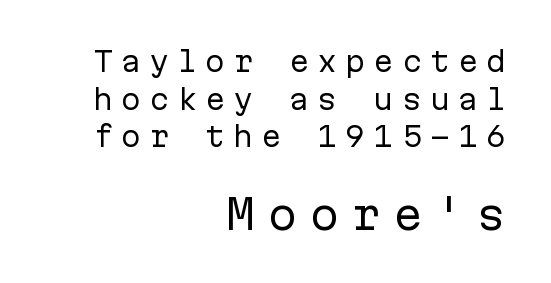
The image shows 40 px regular-weight sans-serif type, upright, monospaced; set right-aligned, normal line spacing (1.39x), unusually wide letter spacing (+0.29 em), not underlined; the second (bottom) block is 1.48x larger; low stroke contrast and a medium x-height.
